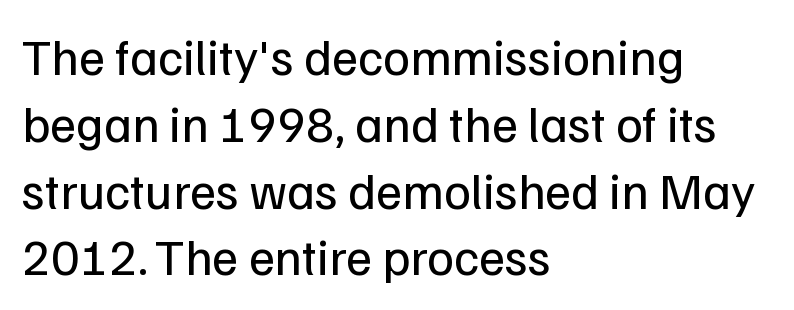
{"serif": "no", "italic": "no", "bold": "no", "weight": "regular", "width": "normal", "stroke_contrast": "low", "x_height": "medium", "monospaced": "no", "underline": "no", "align": "left", "line_spacing": "normal", "line_spacing_ratio": 1.31, "letter_spacing": "normal", "letter_spacing_em": 0.0, "glyph_px": 51}
